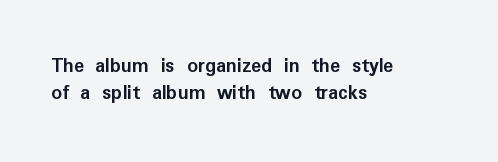
Q: Is the text bold? A: Yes.
Q: Is the text italic (slanted)? A: No, it is upright.
Q: Is the text underlined? A: No.
Q: How is the paragraph aligned? A: Left-aligned.
Q: Is the spacing between letters normal or unusually wide? A: Normal.
Q: Is the spacing between lines tight, normal or loose? A: Normal.
